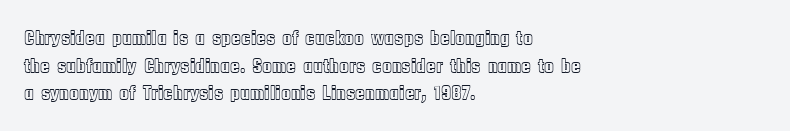
Q: Is the text italic (slanted)? A: No, it is upright.
Q: Is the text underlined? A: No.
Q: How is the paragraph aligned? A: Left-aligned.
Q: Is the spacing between letters normal or unusually wide? A: Normal.
Q: Is the spacing between lines tight, normal or loose? A: Normal.
